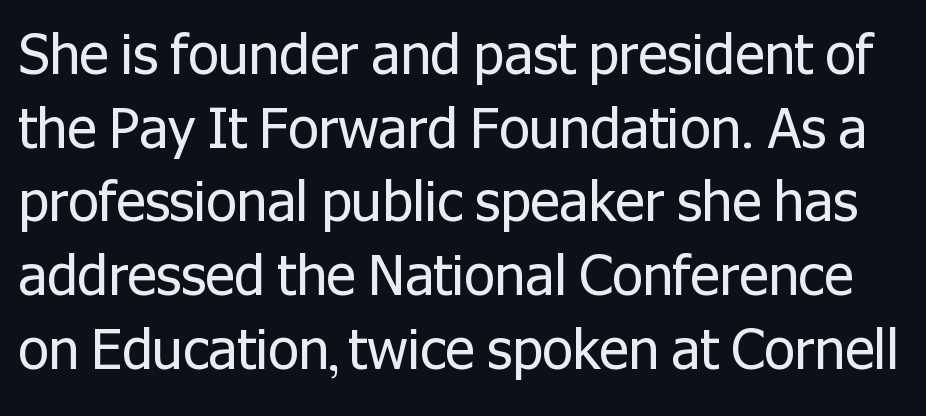
Q: Is the text bold? A: No.
Q: Is the text italic (slanted)? A: No, it is upright.
Q: Is the typeface a serif or a sans-serif typeface? A: Sans-serif.
Q: Is the text underlined? A: No.
Q: Is the spacing between letters normal or unusually wide? A: Normal.
Q: Is the spacing between lines tight, normal or loose? A: Normal.
Q: Width (condensed, normal, or wide)? A: Normal.
Q: Stroke contrast? A: Low.
Q: x-height? A: Medium.
Q: Monospaced? A: No.
